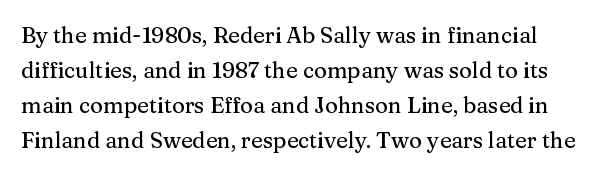
The image shows 22 px text type, upright; set normal line spacing (1.59x), normal letter spacing, not underlined.
